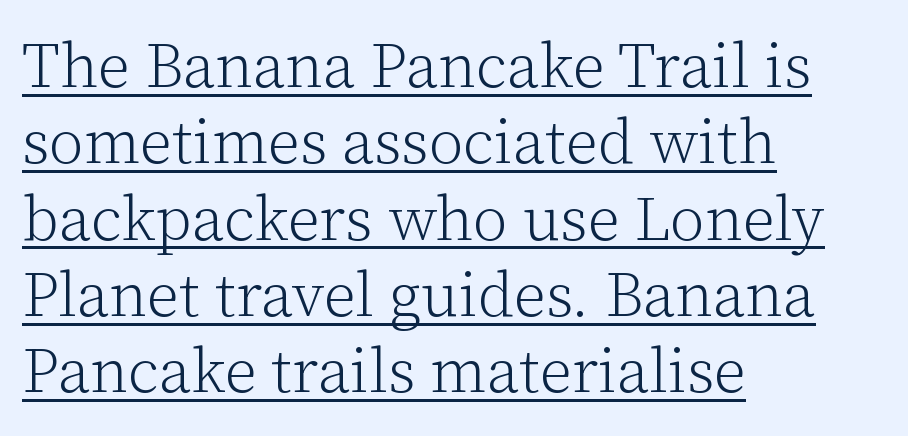
{"serif": "yes", "italic": "no", "bold": "no", "weight": "light", "width": "normal", "stroke_contrast": "low", "x_height": "medium", "monospaced": "no", "underline": "yes", "align": "left", "line_spacing_ratio": 1.23, "letter_spacing": "normal", "letter_spacing_em": 0.0, "glyph_px": 62}
